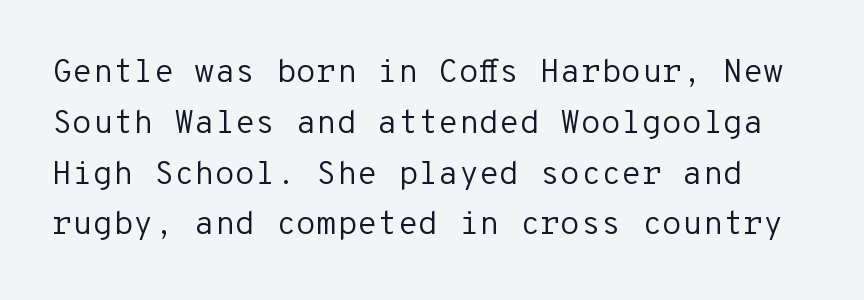
The image shows 33 px regular-weight sans-serif type, upright, monospaced; set normal line spacing (1.54x), normal letter spacing, not underlined; low stroke contrast and a medium x-height.
